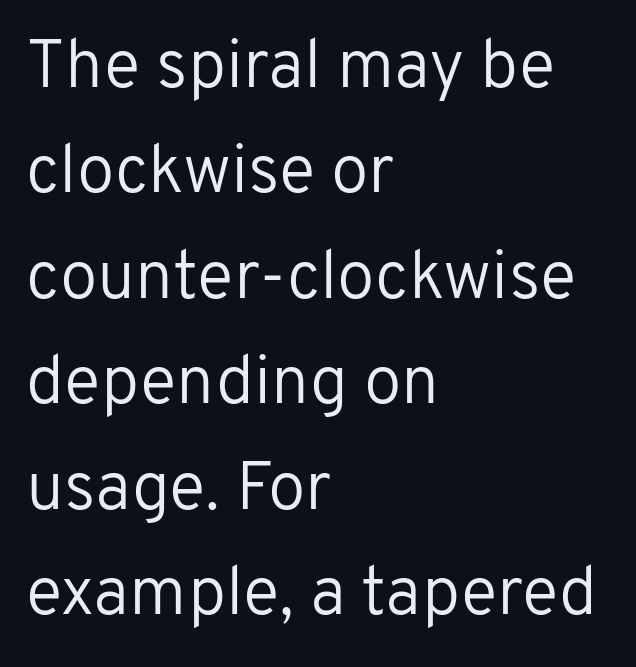
{"serif": "no", "italic": "no", "bold": "no", "weight": "regular", "width": "normal", "stroke_contrast": "low", "x_height": "medium", "monospaced": "no", "underline": "no", "align": "left", "line_spacing": "normal", "line_spacing_ratio": 1.55, "letter_spacing": "normal", "letter_spacing_em": 0.0, "glyph_px": 68}
